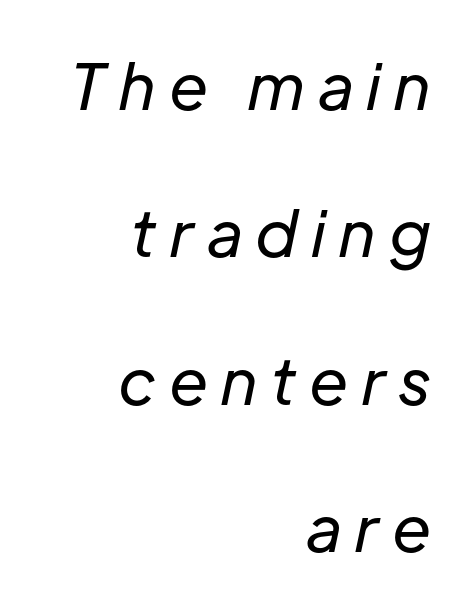
You can tell it's italic because the verticals aren't actually vertical. A flush-right, rag-left setting is used for this passage. Varying glyph widths throughout — classic text-font behaviour. The leading is generous, giving the passage an open texture. The strokes carry an ordinary text weight at most.
